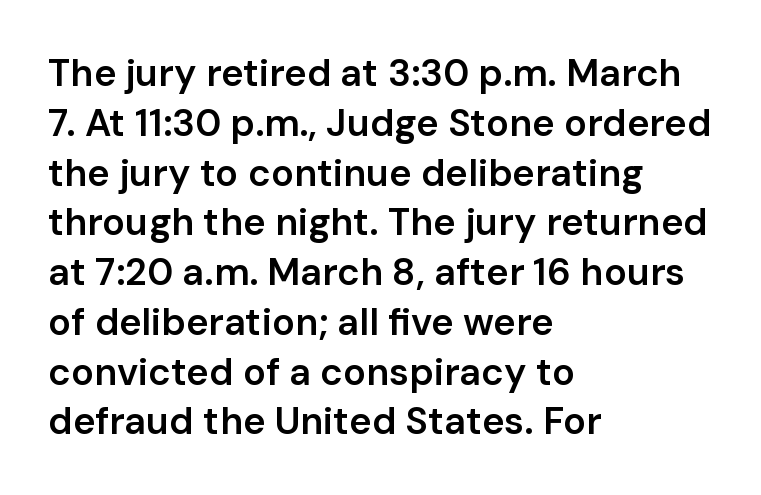
Q: Is the text bold? A: Semi-bold.
Q: Is the text italic (slanted)? A: No, it is upright.
Q: Is the typeface a serif or a sans-serif typeface? A: Sans-serif.
Q: Is the text underlined? A: No.
Q: How is the paragraph aligned? A: Left-aligned.
Q: Is the spacing between letters normal or unusually wide? A: Normal.
Q: Is the spacing between lines tight, normal or loose? A: Normal.
Q: Width (condensed, normal, or wide)? A: Normal.
Q: Stroke contrast? A: Low.
Q: x-height? A: Medium.
Q: Monospaced? A: No.
